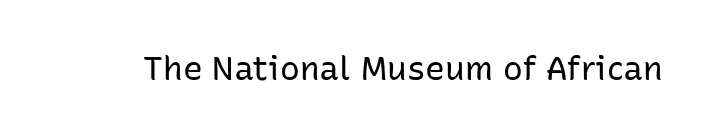
What stands out about the letter spacing? Nothing — it is the standard amount. Quick note: not italic, upright. Just letters on the line, the space beneath them empty. This is not heavy type; no bold has been used. Grotesque or geometric, the face here clearly has no serifs.
